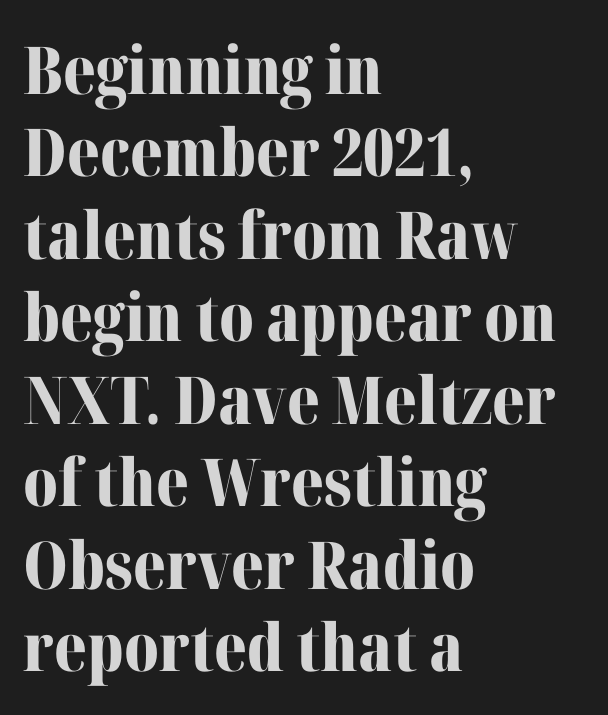
Q: Is the text bold? A: Yes.
Q: Is the text italic (slanted)? A: No, it is upright.
Q: Is the typeface a serif or a sans-serif typeface? A: Serif.
Q: Is the text underlined? A: No.
Q: How is the paragraph aligned? A: Left-aligned.
Q: Is the spacing between letters normal or unusually wide? A: Normal.
Q: Is the spacing between lines tight, normal or loose? A: Normal.
Q: Width (condensed, normal, or wide)? A: Normal.
Q: Stroke contrast? A: Medium.
Q: x-height? A: Medium.
Q: Monospaced? A: No.
